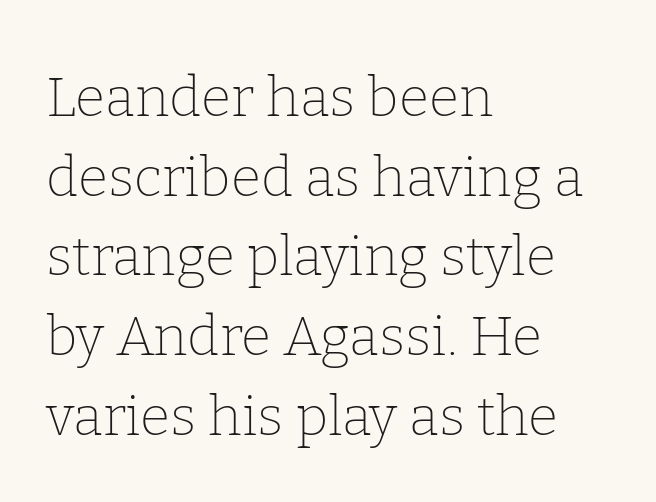
Q: Is the text bold? A: No.
Q: Is the text italic (slanted)? A: No, it is upright.
Q: Is the typeface a serif or a sans-serif typeface? A: Serif.
Q: Is the text underlined? A: No.
Q: How is the paragraph aligned? A: Left-aligned.
Q: Is the spacing between letters normal or unusually wide? A: Normal.
Q: Is the spacing between lines tight, normal or loose? A: Normal.
Q: Width (condensed, normal, or wide)? A: Normal.
Q: Stroke contrast? A: Low.
Q: x-height? A: Medium.
Q: Monospaced? A: No.
